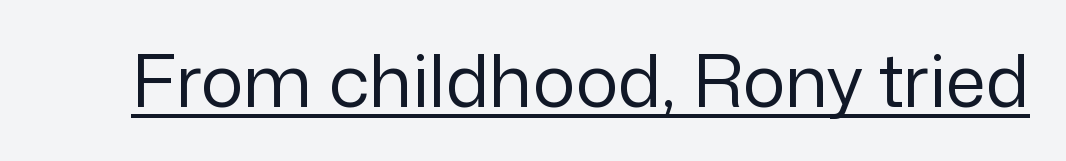
Q: Is the text bold? A: No.
Q: Is the text italic (slanted)? A: No, it is upright.
Q: Is the typeface a serif or a sans-serif typeface? A: Sans-serif.
Q: Is the text underlined? A: Yes.
Q: Is the spacing between letters normal or unusually wide? A: Normal.
Q: Width (condensed, normal, or wide)? A: Normal.
Q: Stroke contrast? A: Low.
Q: x-height? A: Medium.
Q: Monospaced? A: No.
